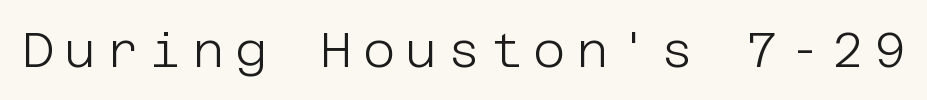
{"serif": "no", "italic": "no", "bold": "no", "weight": "light", "width": "normal", "stroke_contrast": "low", "x_height": "large", "underline": "no", "letter_spacing": "wide", "letter_spacing_em": 0.22, "glyph_px": 49}
